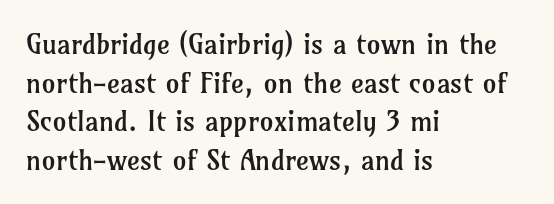
The image shows 28 px regular-weight serif type, upright; set left-aligned, normal line spacing (1.38x), normal letter spacing, not underlined; low stroke contrast and a medium x-height.
